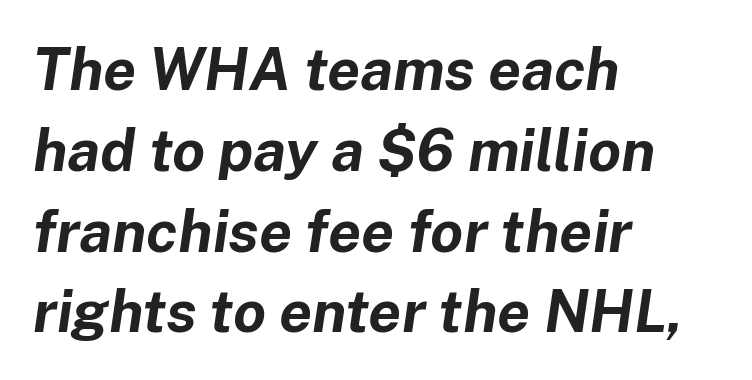
{"italic": "yes", "lean": "right", "slant_degrees": 8, "bold": "yes", "weight": "bold", "width": "normal", "stroke_contrast": "low", "x_height": "medium", "monospaced": "no", "underline": "no", "align": "left", "line_spacing": "normal", "line_spacing_ratio": 1.37, "letter_spacing": "normal", "letter_spacing_em": 0.0, "glyph_px": 59}
